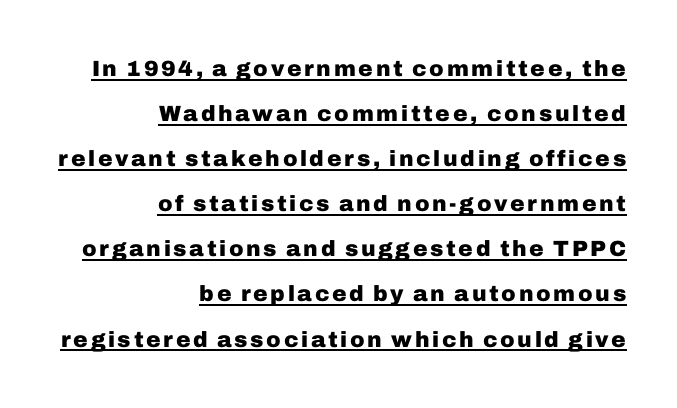
Q: Is the text bold? A: Yes.
Q: Is the text italic (slanted)? A: No, it is upright.
Q: Is the text underlined? A: Yes.
Q: How is the paragraph aligned? A: Right-aligned.
Q: Is the spacing between lines tight, normal or loose? A: Loose.
